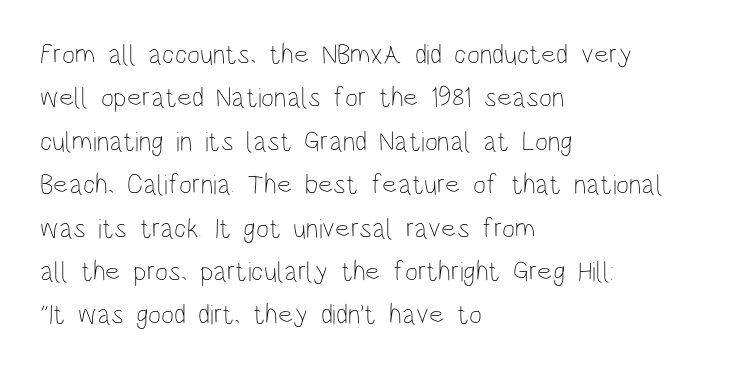
This rendering leaves character spacing at its baseline value. All the whitespace from short lines collects on the right. Students, observe: this is what conventionally led text looks like. The face used here is proportionally spaced, like ordinary book or web type. In terms of posture, this sample is upright.
